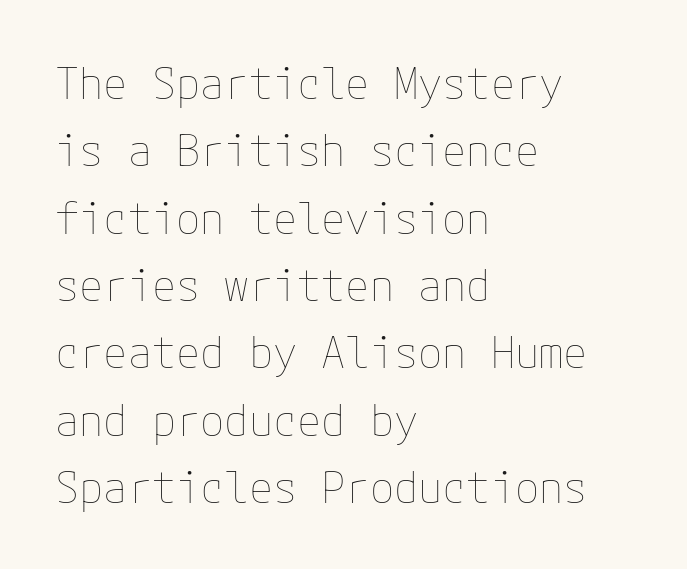
Q: Is the text bold? A: No.
Q: Is the text italic (slanted)? A: No, it is upright.
Q: Is the text underlined? A: No.
Q: How is the paragraph aligned? A: Left-aligned.
Q: Is the spacing between letters normal or unusually wide? A: Normal.
Q: Is the spacing between lines tight, normal or loose? A: Normal.
Q: Width (condensed, normal, or wide)? A: Normal.
Q: Stroke contrast? A: Low.
Q: x-height? A: Medium.
